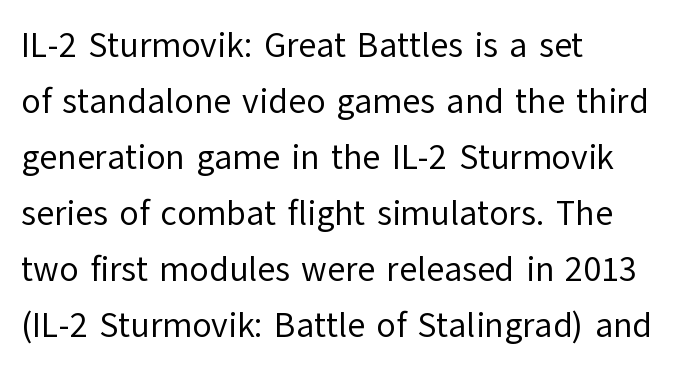
The image shows 35 px regular-weight sans-serif type, upright; set left-aligned, normal line spacing (1.6x), normal letter spacing, not underlined; low stroke contrast and a medium x-height.
